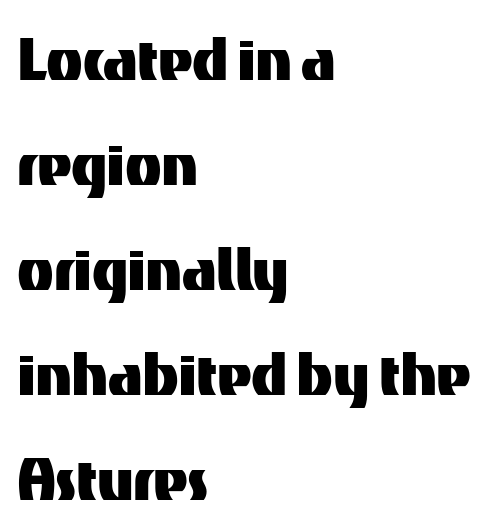
{"serif": "no", "italic": "no", "width": "normal", "stroke_contrast": "medium", "x_height": "medium", "monospaced": "no", "underline": "no", "align": "left", "line_spacing": "normal", "line_spacing_ratio": 1.4, "letter_spacing": "normal", "letter_spacing_em": 0.0, "glyph_px": 75}
